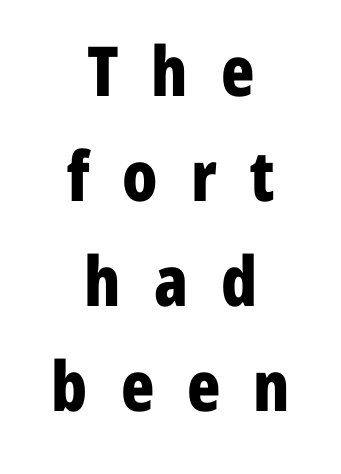
Look at the stroke-to-counter ratio: heavy, a bold. The paragraph has two soft edges and a firm central axis. The passage shown is not underscored anywhere. A normal amount of white space separates one row of letters from the next.
